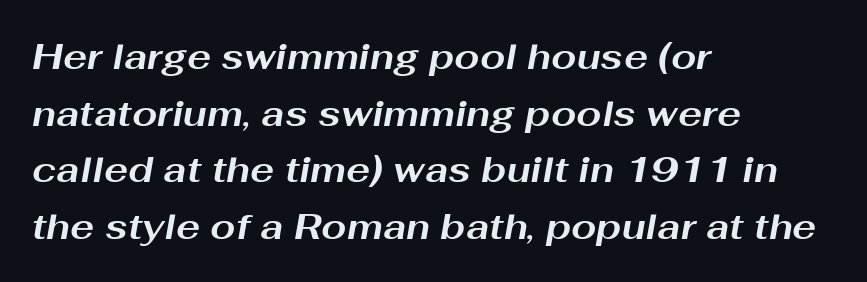
{"italic": "yes", "lean": "right", "slant_degrees": 10, "bold": "yes", "weight": "bold", "width": "wide", "stroke_contrast": "medium", "x_height": "medium", "monospaced": "no", "underline": "no", "align": "left", "line_spacing": "normal", "line_spacing_ratio": 1.57, "letter_spacing": "normal", "letter_spacing_em": 0.0, "glyph_px": 36}
